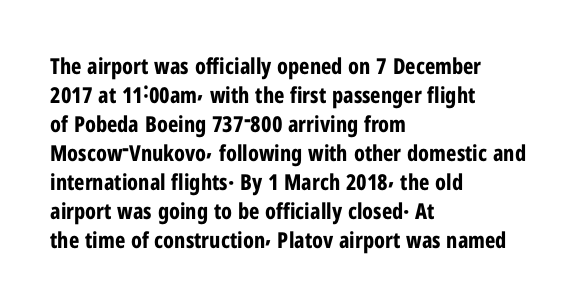
{"italic": "no", "bold": "yes", "underline": "no", "align": "left", "line_spacing": "normal", "line_spacing_ratio": 1.32, "letter_spacing": "normal", "letter_spacing_em": 0.0, "glyph_px": 22}
